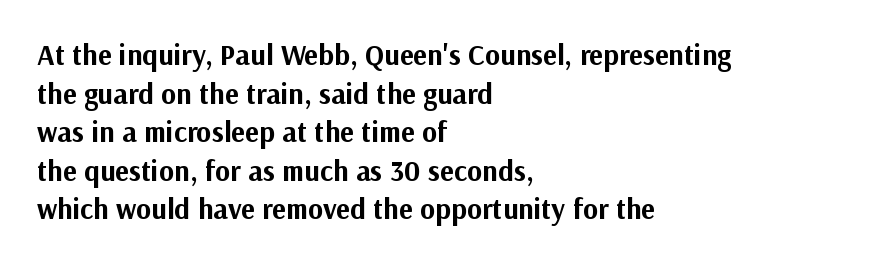
{"serif": "no", "italic": "no", "bold": "yes", "weight": "bold", "width": "normal", "stroke_contrast": "medium", "x_height": "medium", "monospaced": "no", "underline": "no", "align": "left", "line_spacing": "normal", "line_spacing_ratio": 1.33, "letter_spacing": "normal", "letter_spacing_em": 0.0, "glyph_px": 29}
